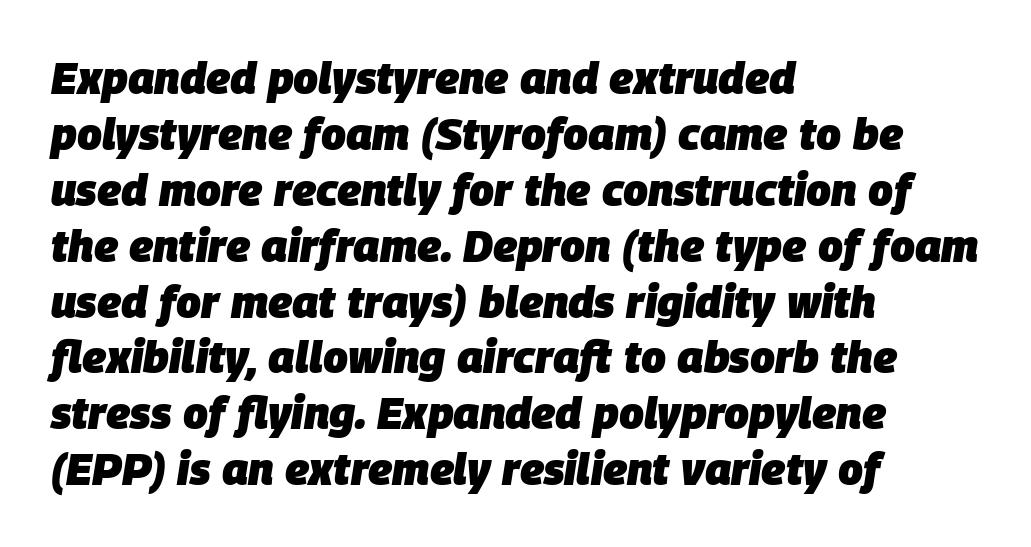
Q: Is the text bold? A: Yes.
Q: Is the text italic (slanted)? A: Yes, it leans right by about 9 degrees.
Q: Is the text underlined? A: No.
Q: How is the paragraph aligned? A: Left-aligned.
Q: Is the spacing between letters normal or unusually wide? A: Normal.
Q: Is the spacing between lines tight, normal or loose? A: Normal.
Q: Width (condensed, normal, or wide)? A: Normal.
Q: Stroke contrast? A: Low.
Q: x-height? A: Large.
Q: Monospaced? A: No.
